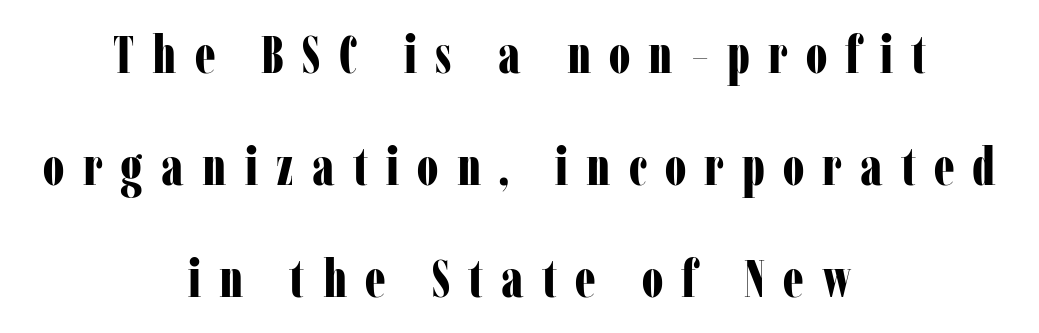
Q: Is the text bold? A: Yes.
Q: Is the text italic (slanted)? A: No, it is upright.
Q: Is the typeface a serif or a sans-serif typeface? A: Serif.
Q: Is the text underlined? A: No.
Q: How is the paragraph aligned? A: Centered.
Q: Is the spacing between letters normal or unusually wide? A: Unusually wide.
Q: Is the spacing between lines tight, normal or loose? A: Loose.
Q: Width (condensed, normal, or wide)? A: Condensed.
Q: Stroke contrast? A: Low.
Q: x-height? A: Medium.
Q: Monospaced? A: No.
